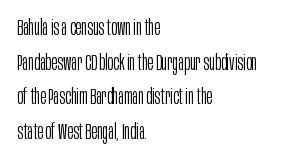
Q: Is the text bold? A: No.
Q: Is the text italic (slanted)? A: No, it is upright.
Q: Is the text underlined? A: No.
Q: How is the paragraph aligned? A: Left-aligned.
Q: Is the spacing between letters normal or unusually wide? A: Normal.
Q: Is the spacing between lines tight, normal or loose? A: Normal.
